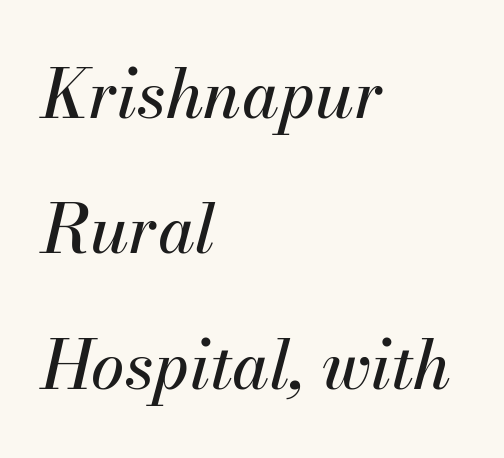
Q: Is the text italic (slanted)? A: Yes, it leans right by about 13 degrees.
Q: Is the text underlined? A: No.
Q: How is the paragraph aligned? A: Left-aligned.
Q: Is the spacing between letters normal or unusually wide? A: Normal.
Q: Is the spacing between lines tight, normal or loose? A: Loose.
Q: Width (condensed, normal, or wide)? A: Normal.
Q: Stroke contrast? A: Medium.
Q: x-height? A: Small.
Q: Monospaced? A: No.
